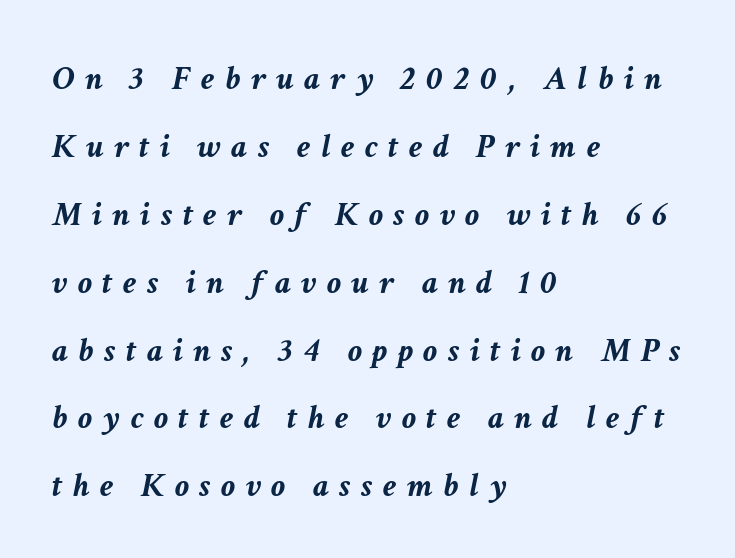
Q: Is the text bold? A: Yes.
Q: Is the text italic (slanted)? A: Yes, it leans right by about 11 degrees.
Q: Is the text underlined? A: No.
Q: How is the paragraph aligned? A: Left-aligned.
Q: Is the spacing between letters normal or unusually wide? A: Unusually wide.
Q: Is the spacing between lines tight, normal or loose? A: Loose.
Q: Width (condensed, normal, or wide)? A: Normal.
Q: Stroke contrast? A: Low.
Q: x-height? A: Medium.
Q: Monospaced? A: No.
